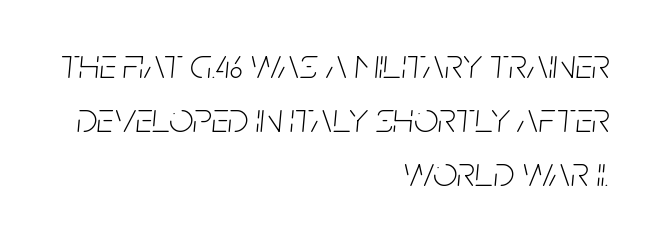
The image shows 43 px thin, condensed type, italic (leaning right); set right-aligned, normal line spacing (1.26x), normal letter spacing, not underlined; low stroke contrast and a large x-height.
